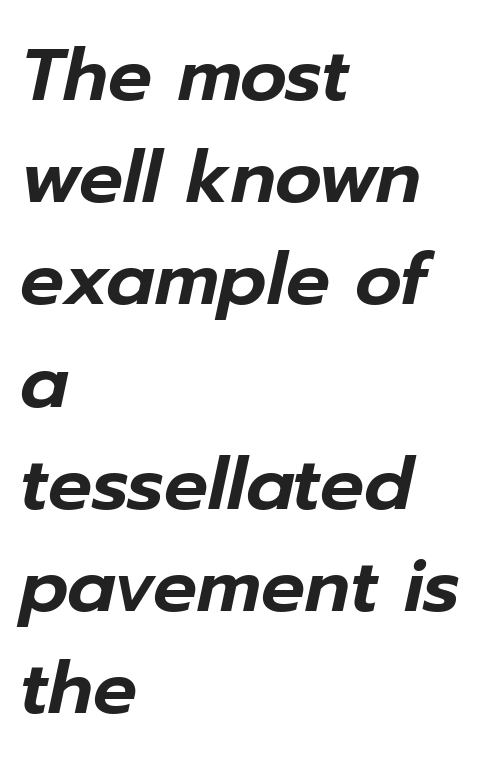
{"italic": "yes", "lean": "right", "slant_degrees": 12, "width": "normal", "stroke_contrast": "low", "x_height": "medium", "monospaced": "no", "underline": "no", "align": "left", "line_spacing": "normal", "line_spacing_ratio": 1.4, "letter_spacing": "normal", "letter_spacing_em": 0.0, "glyph_px": 73}
